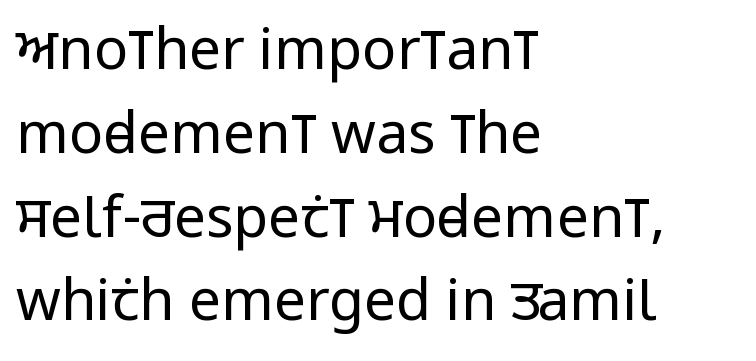
Unlike italic type, these characters show no tilt at all. The zone under the glyphs is completely vacant. The vertical gap from one line to the next is medium. The text was rendered using a sans face with plain stroke endings.
